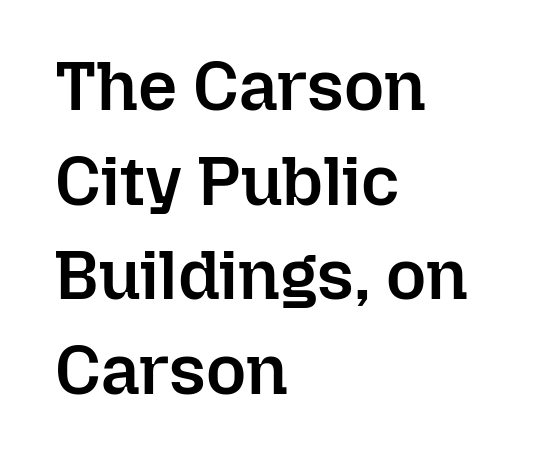
{"italic": "no", "bold": "semi", "weight": "semibold", "width": "normal", "stroke_contrast": "low", "x_height": "medium", "monospaced": "no", "underline": "no", "align": "left", "line_spacing": "normal", "line_spacing_ratio": 1.37, "letter_spacing": "normal", "letter_spacing_em": 0.0, "glyph_px": 69}
